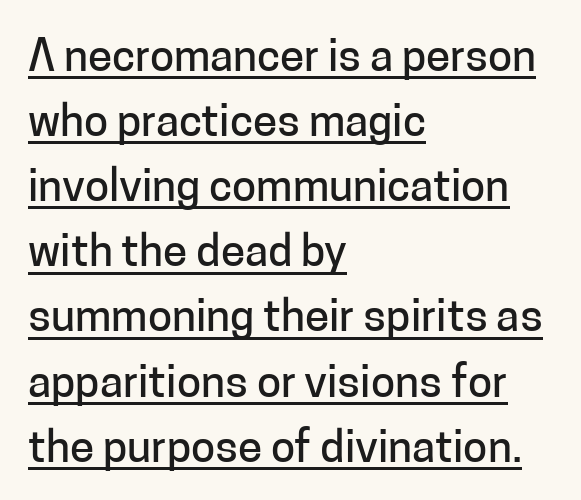
The image shows 44 px sans-serif type, upright; set left-aligned, normal line spacing (1.48x), normal letter spacing, underlined; low stroke contrast and a medium x-height.
